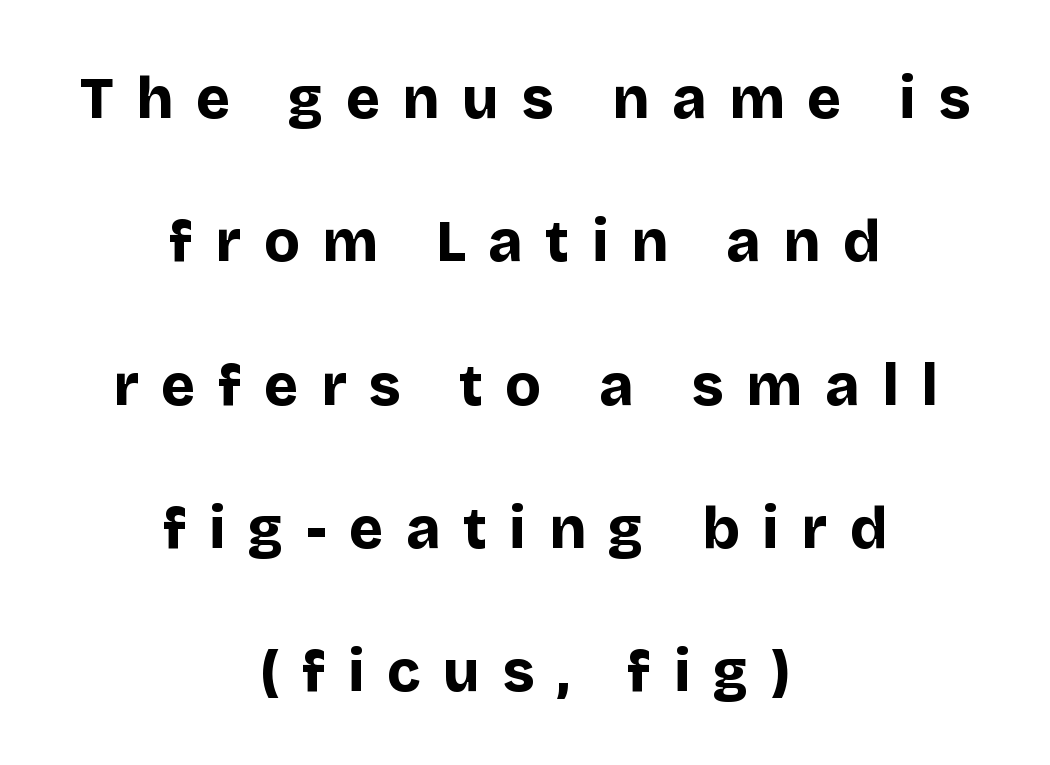
Q: Is the text bold? A: Yes.
Q: Is the text italic (slanted)? A: No, it is upright.
Q: Is the typeface a serif or a sans-serif typeface? A: Sans-serif.
Q: Is the text underlined? A: No.
Q: How is the paragraph aligned? A: Centered.
Q: Is the spacing between letters normal or unusually wide? A: Unusually wide.
Q: Is the spacing between lines tight, normal or loose? A: Loose.
Q: Width (condensed, normal, or wide)? A: Normal.
Q: Stroke contrast? A: Low.
Q: x-height? A: Large.
Q: Monospaced? A: No.
